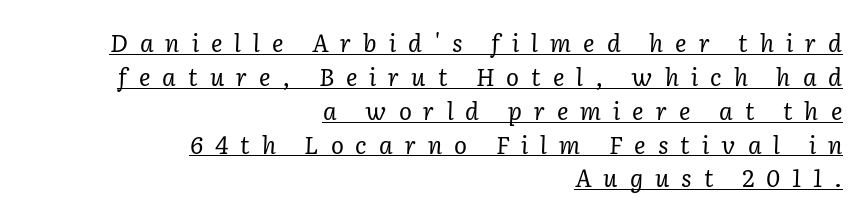
Q: Is the text bold? A: No.
Q: Is the text italic (slanted)? A: Yes, it leans right by about 2 degrees.
Q: Is the text underlined? A: Yes.
Q: How is the paragraph aligned? A: Right-aligned.
Q: Is the spacing between letters normal or unusually wide? A: Unusually wide.
Q: Is the spacing between lines tight, normal or loose? A: Normal.
